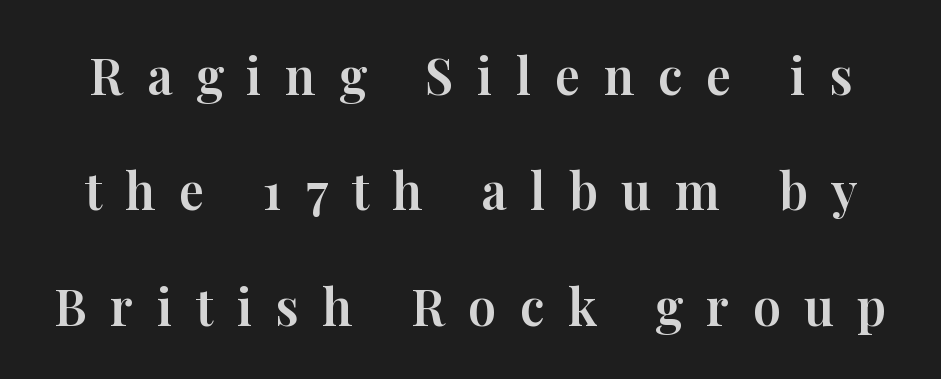
The image shows 50 px serif type, upright; set loose line spacing (2.31x), unusually wide letter spacing (+0.47 em), not underlined; high stroke contrast and a medium x-height.
